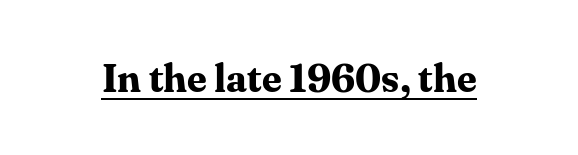
The image shows 39 px bold serif type, upright; set normal letter spacing, underlined; medium stroke contrast and a medium x-height.
